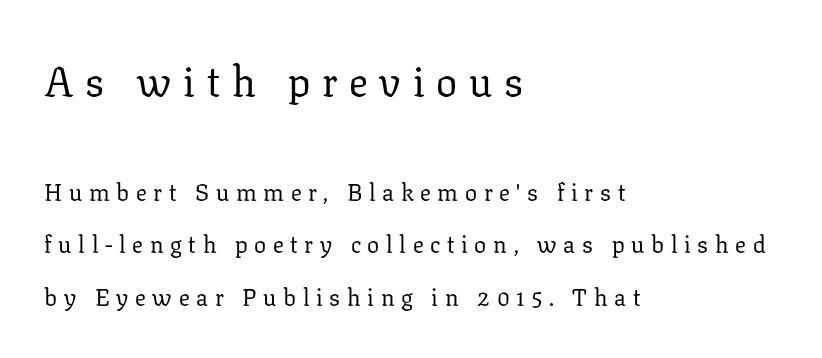
The image shows 42 px regular-weight serif type, upright; set left-aligned, loose line spacing (2.19x), unusually wide letter spacing (+0.28 em), not underlined; the first (top) block is 1.75x larger; low stroke contrast and a medium x-height.
